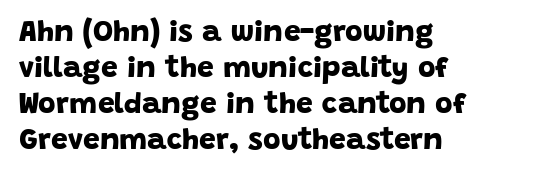
Q: Is the text bold? A: Yes.
Q: Is the typeface a serif or a sans-serif typeface? A: Sans-serif.
Q: Is the text underlined? A: No.
Q: How is the paragraph aligned? A: Left-aligned.
Q: Is the spacing between letters normal or unusually wide? A: Normal.
Q: Width (condensed, normal, or wide)? A: Normal.
Q: Stroke contrast? A: Low.
Q: x-height? A: Large.
Q: Monospaced? A: No.
